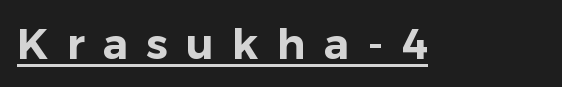
There is plenty of visible air inserted between adjacent glyphs. Classification — sans serif. Every word sits above its own underline. Varying glyph widths throughout — classic text-font behaviour. It's the straight-up-and-down kind of type.
